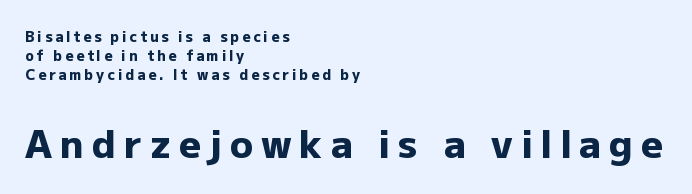
The image shows 38 px heavy sans-serif type, upright; set left-aligned, normal line spacing (1.37x), unusually wide letter spacing (+0.21 em), not underlined; the second (bottom) block is 2.71x larger; low stroke contrast and a medium x-height.
